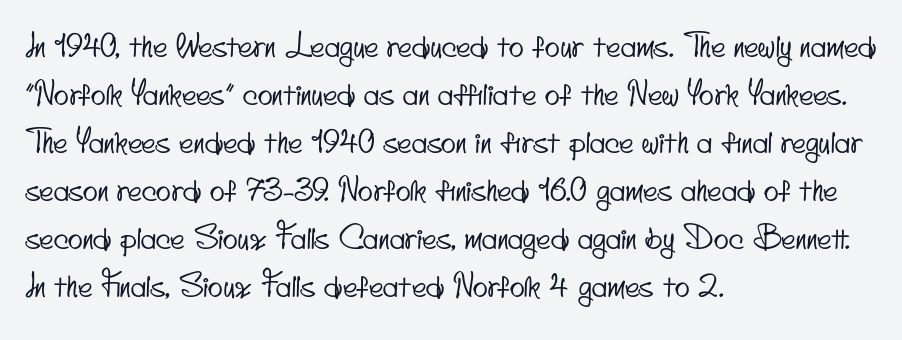
Q: Is the typeface a serif or a sans-serif typeface? A: Sans-serif.
Q: Is the text underlined? A: No.
Q: How is the paragraph aligned? A: Left-aligned.
Q: Is the spacing between letters normal or unusually wide? A: Normal.
Q: Is the spacing between lines tight, normal or loose? A: Normal.
Q: Width (condensed, normal, or wide)? A: Condensed.
Q: Stroke contrast? A: Low.
Q: x-height? A: Small.
Q: Monospaced? A: No.
